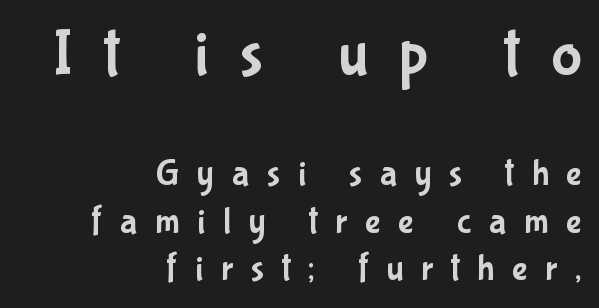
Q: Is the text italic (slanted)? A: No, it is upright.
Q: Is the typeface a serif or a sans-serif typeface? A: Sans-serif.
Q: Is the text underlined? A: No.
Q: How is the paragraph aligned? A: Right-aligned.
Q: Is the spacing between letters normal or unusually wide? A: Unusually wide.
Q: Is the spacing between lines tight, normal or loose? A: Normal.
Q: Which block of text is set in a larger size, the first (top) or the second (bottom)? A: The first (top) one.
Q: Width (condensed, normal, or wide)? A: Condensed.
Q: Stroke contrast? A: Low.
Q: x-height? A: Medium.
Q: Monospaced? A: No.
